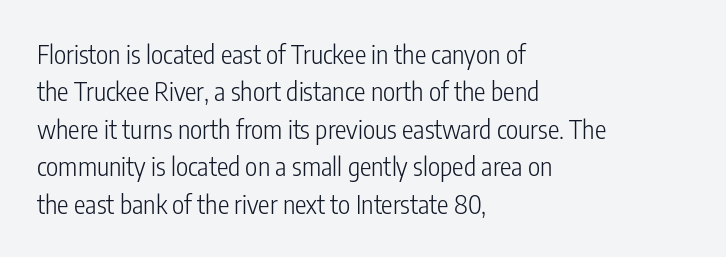
{"italic": "no", "bold": "no", "underline": "no", "align": "left", "line_spacing": "normal", "line_spacing_ratio": 1.44, "letter_spacing": "normal", "letter_spacing_em": 0.0, "glyph_px": 26}
